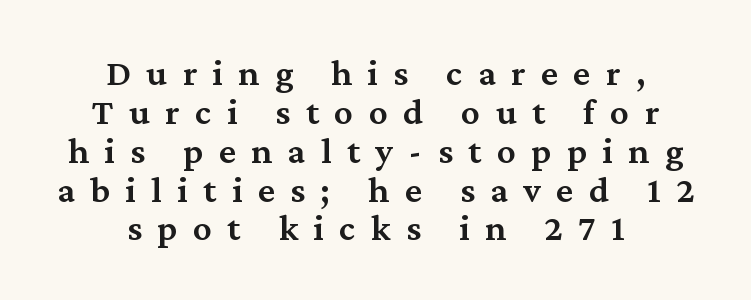
Alignment: centered. The baseline area is clear. Weight: semibold (demi). Varying glyph widths throughout — classic text-font behaviour. This sample uses a serif face. Honestly, the letter spacing is so wide it's the main thing you notice.
